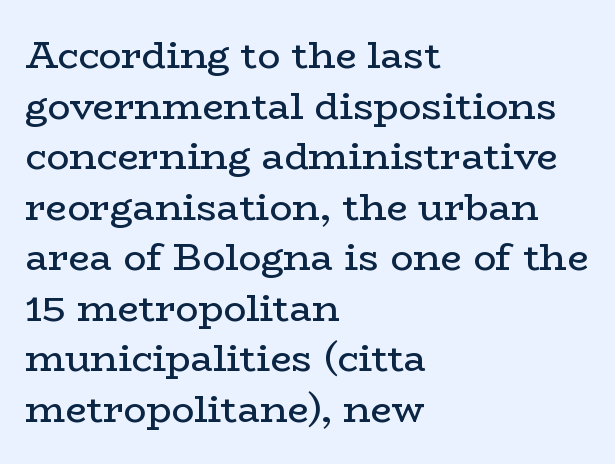
Q: Is the text bold? A: No.
Q: Is the text italic (slanted)? A: No, it is upright.
Q: Is the typeface a serif or a sans-serif typeface? A: Serif.
Q: Is the text underlined? A: No.
Q: How is the paragraph aligned? A: Left-aligned.
Q: Is the spacing between letters normal or unusually wide? A: Normal.
Q: Is the spacing between lines tight, normal or loose? A: Normal.
Q: Width (condensed, normal, or wide)? A: Wide.
Q: Stroke contrast? A: Low.
Q: x-height? A: Medium.
Q: Monospaced? A: No.
